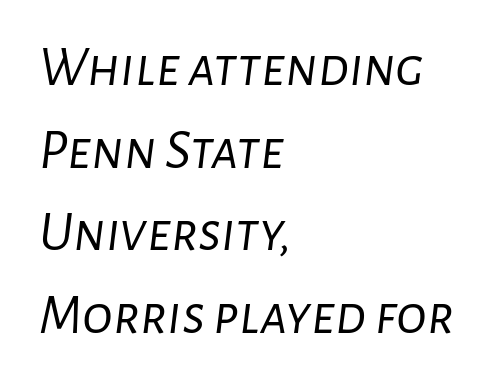
The image shows 57 px light type, italic (leaning right); set left-aligned, normal line spacing (1.45x), normal letter spacing, not underlined; low stroke contrast and a medium x-height.
